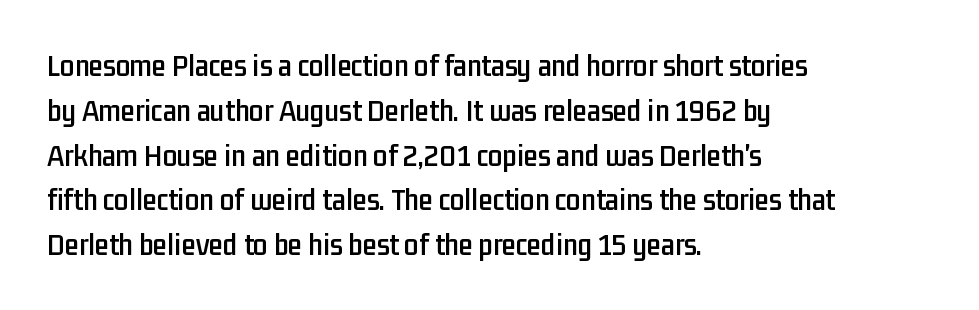
{"serif": "no", "italic": "no", "width": "condensed", "stroke_contrast": "low", "x_height": "medium", "monospaced": "no", "underline": "no", "align": "left", "line_spacing": "normal", "line_spacing_ratio": 1.4, "letter_spacing": "normal", "letter_spacing_em": 0.0, "glyph_px": 32}
